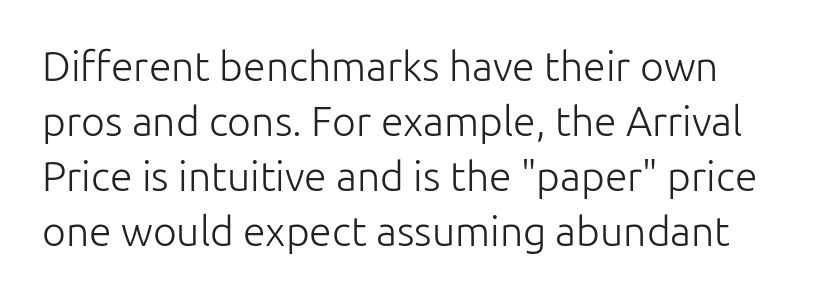
I'd call this a sans setting — the letters go barefoot. Do the characters align in a grid? No, the font is proportional. Heft: none added — not bold. The space beneath each line is pristine and unruled. Regarding leading, the lines here are spaced in the standard way.
